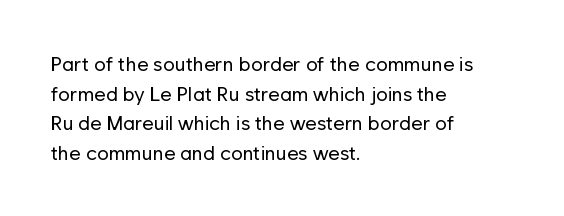
The image shows 20 px text type, upright; set left-aligned, normal line spacing (1.48x), normal letter spacing, not underlined.
